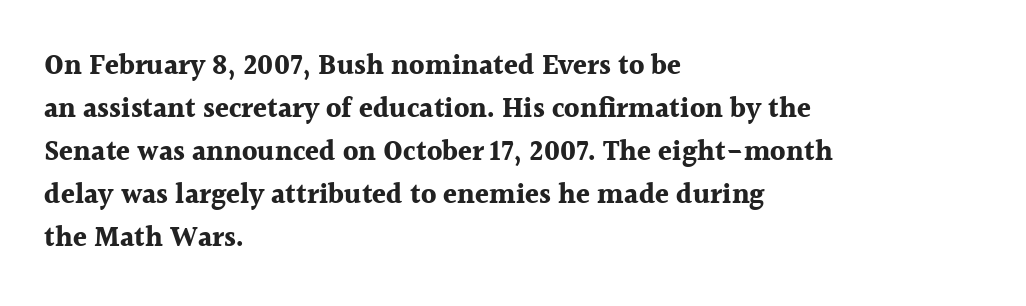
The image shows 28 px bold serif type, upright; set left-aligned, normal line spacing (1.54x), normal letter spacing, not underlined; a medium x-height.
